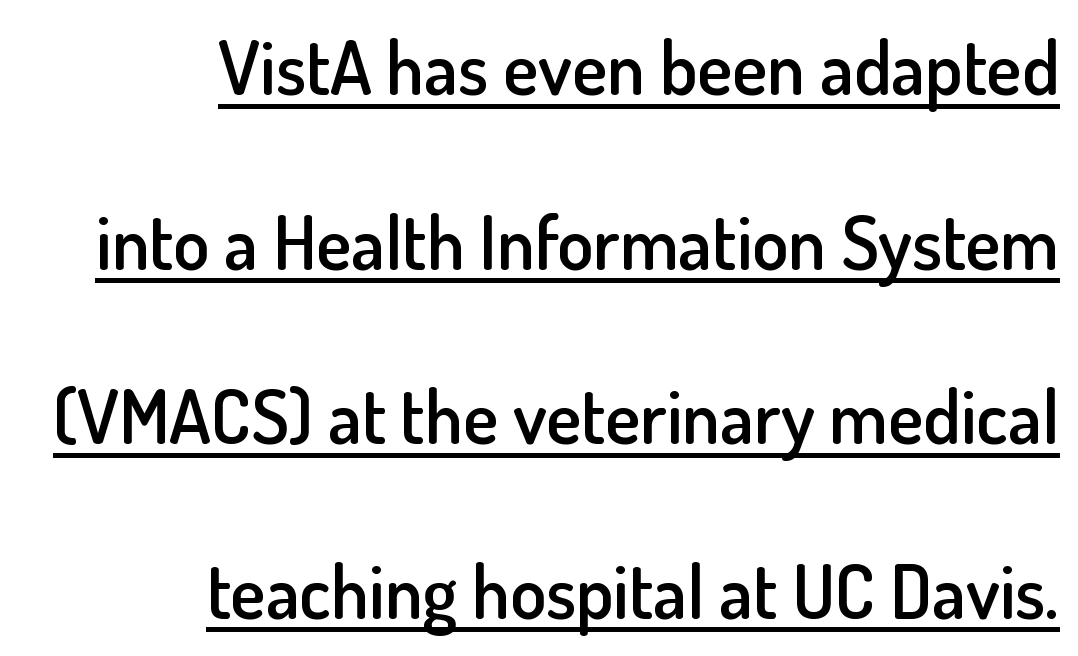
{"serif": "no", "italic": "no", "bold": "semi", "weight": "semibold", "width": "normal", "stroke_contrast": "low", "x_height": "small", "monospaced": "no", "underline": "yes", "align": "right", "line_spacing": "loose", "line_spacing_ratio": 2.36, "letter_spacing": "normal", "letter_spacing_em": 0.0, "glyph_px": 74}
